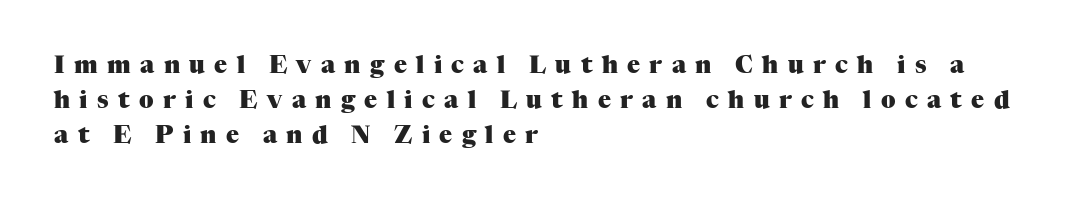
Q: Is the text bold? A: Yes.
Q: Is the text italic (slanted)? A: No, it is upright.
Q: Is the text underlined? A: No.
Q: How is the paragraph aligned? A: Left-aligned.
Q: Is the spacing between letters normal or unusually wide? A: Unusually wide.
Q: Is the spacing between lines tight, normal or loose? A: Normal.
